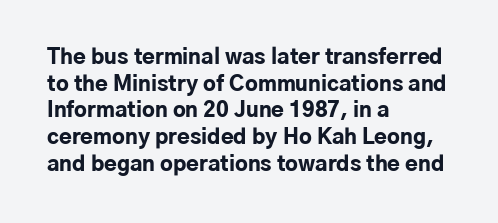
{"italic": "no", "bold": "yes", "underline": "no", "align": "left", "line_spacing": "normal", "line_spacing_ratio": 1.27, "letter_spacing": "normal", "letter_spacing_em": 0.0, "glyph_px": 21}
